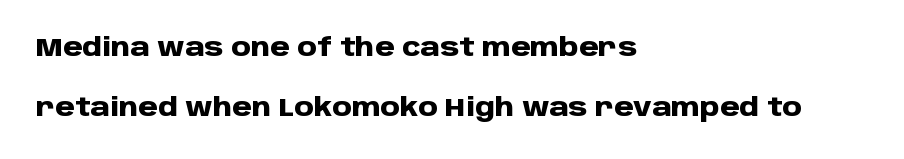
{"italic": "no", "bold": "yes", "underline": "no", "align": "left", "line_spacing": "loose", "line_spacing_ratio": 2.42, "letter_spacing": "normal", "letter_spacing_em": 0.0, "glyph_px": 25}
